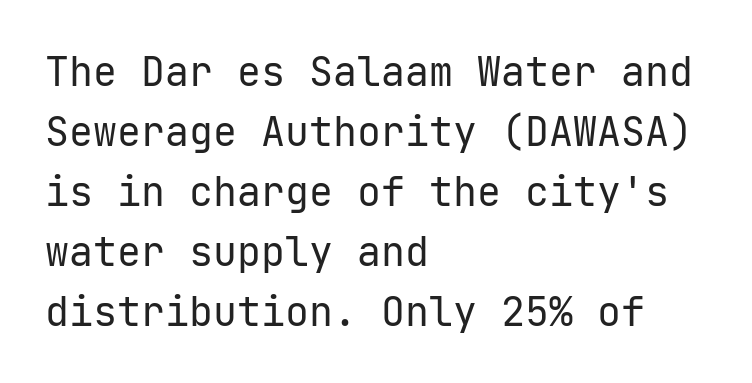
The image shows 40 px regular-weight sans-serif type, upright; set left-aligned, normal line spacing (1.5x), normal letter spacing, not underlined; low stroke contrast and a medium x-height.
